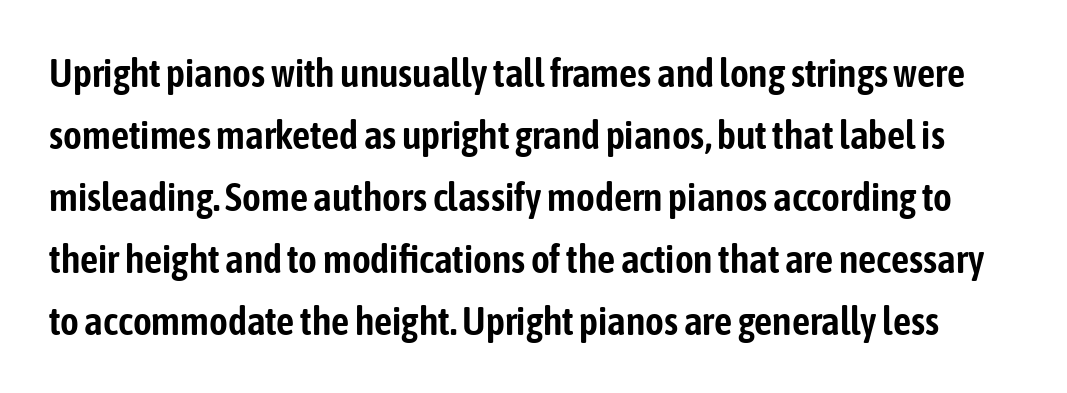
Normally led — the rows are evenly, conventionally spaced. This sample has the flowing, uneven cadence of proportional lettering. The space directly below the letters is spotless. Each word holds together tightly as a unit, with standard inter-letter gaps. Notice how the stems are strictly vertical — no italics here. Grotesque or geometric, the face here clearly has no serifs.
